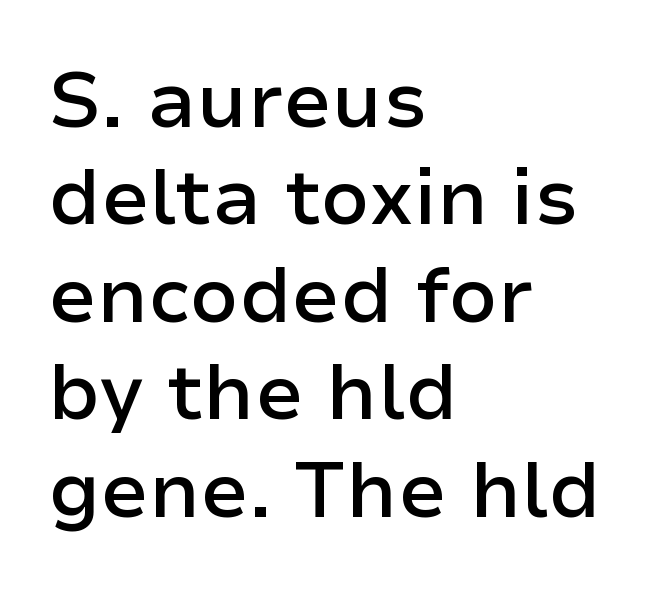
Q: Is the text bold? A: Semi-bold.
Q: Is the text italic (slanted)? A: No, it is upright.
Q: Is the typeface a serif or a sans-serif typeface? A: Sans-serif.
Q: Is the text underlined? A: No.
Q: How is the paragraph aligned? A: Left-aligned.
Q: Is the spacing between letters normal or unusually wide? A: Normal.
Q: Is the spacing between lines tight, normal or loose? A: Normal.
Q: Width (condensed, normal, or wide)? A: Normal.
Q: Stroke contrast? A: Low.
Q: x-height? A: Medium.
Q: Monospaced? A: No.
